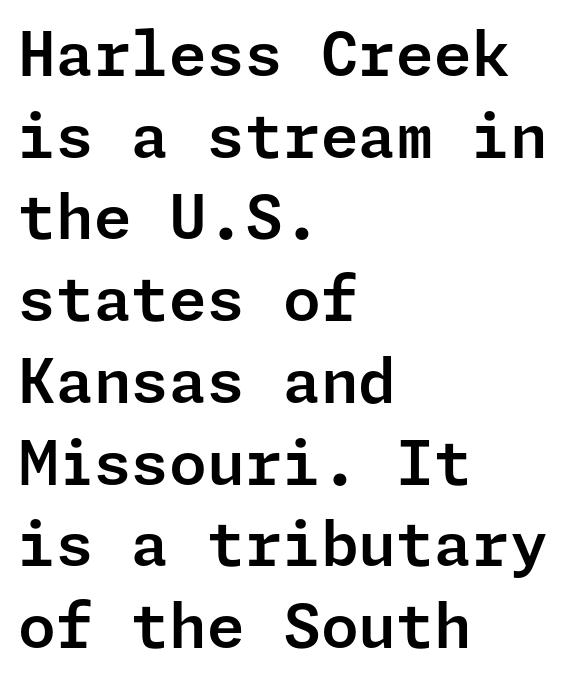
The image shows 61 px sans-serif type, upright; set left-aligned, normal line spacing (1.34x), normal letter spacing, not underlined; low stroke contrast and a medium x-height.
